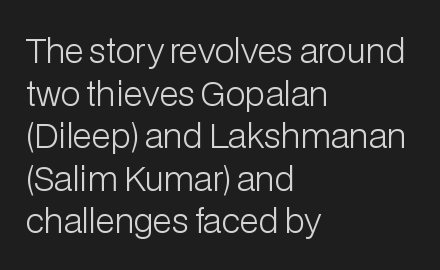
Q: Is the text bold? A: No.
Q: Is the text italic (slanted)? A: No, it is upright.
Q: Is the typeface a serif or a sans-serif typeface? A: Sans-serif.
Q: Is the text underlined? A: No.
Q: How is the paragraph aligned? A: Left-aligned.
Q: Is the spacing between letters normal or unusually wide? A: Normal.
Q: Is the spacing between lines tight, normal or loose? A: Normal.
Q: Width (condensed, normal, or wide)? A: Normal.
Q: Stroke contrast? A: Low.
Q: x-height? A: Medium.
Q: Monospaced? A: No.
